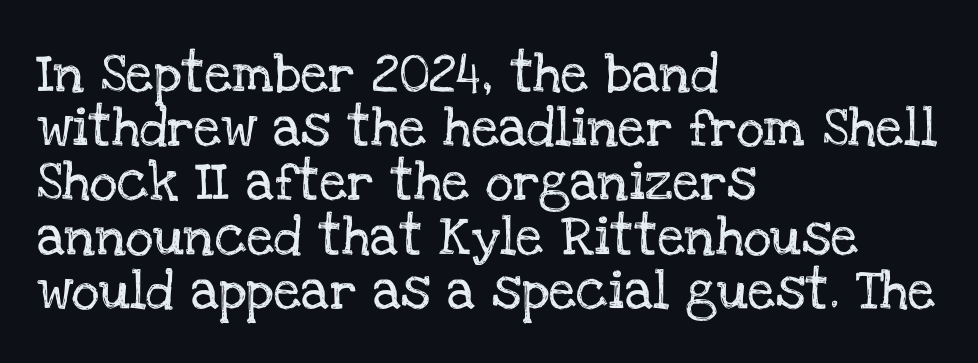
Q: Is the text italic (slanted)? A: No, it is upright.
Q: Is the typeface a serif or a sans-serif typeface? A: Serif.
Q: Is the text underlined? A: No.
Q: How is the paragraph aligned? A: Left-aligned.
Q: Is the spacing between letters normal or unusually wide? A: Normal.
Q: Is the spacing between lines tight, normal or loose? A: Normal.
Q: Width (condensed, normal, or wide)? A: Normal.
Q: Stroke contrast? A: Low.
Q: x-height? A: Large.
Q: Monospaced? A: No.
